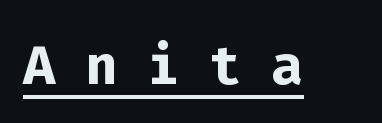
{"serif": "no", "italic": "no", "bold": "yes", "weight": "semibold", "width": "normal", "stroke_contrast": "low", "x_height": "medium", "monospaced": "yes", "underline": "yes", "letter_spacing": "wide", "letter_spacing_em": 0.39, "glyph_px": 76}
